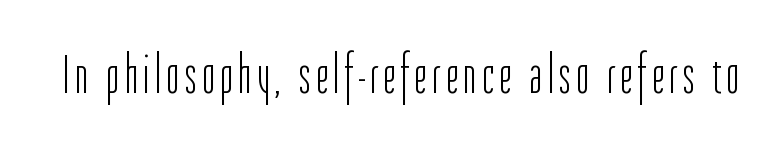
The image shows 55 px light, condensed sans-serif type, upright; set not underlined; low stroke contrast and a medium x-height.
